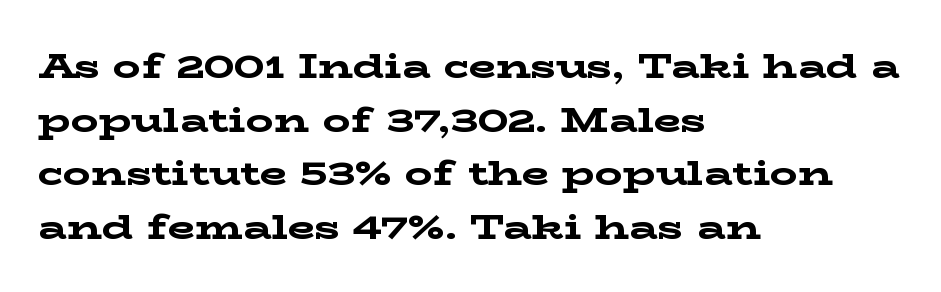
These lines were composed using upright roman letters. Any mark beneath the type? The region is blank. In terms of leading, this rendering sits right in the middle. Set as a true bold cut, around the 700 mark. Are there feet on the stems? There are — it's a serif.
